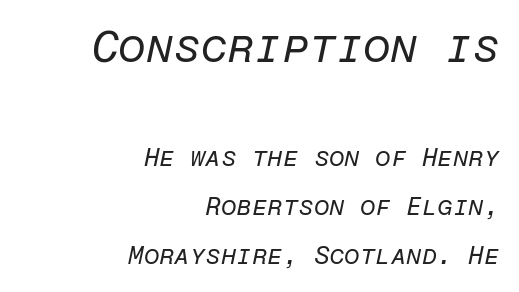
{"italic": "yes", "lean": "right", "slant_degrees": 12, "bold": "no", "weight": "regular", "width": "normal", "stroke_contrast": "low", "x_height": "medium", "monospaced": "yes", "underline": "no", "align": "right", "line_spacing": "loose", "line_spacing_ratio": 1.97, "letter_spacing": "normal", "letter_spacing_em": 0.0, "larger_block": "first", "size_ratio": 1.76, "glyph_px": 44}
